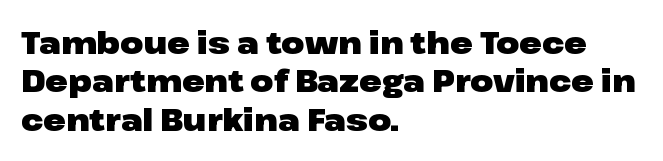
Observe the ordinary spacing: letters are neighbours, not strangers. The glyphs have the mass of a bold cut. This is roman type, the default non-slanted kind. The setting favours the left margin, as ordinary paragraphs usually do. Glance below the letters and you will spot only blank space.
